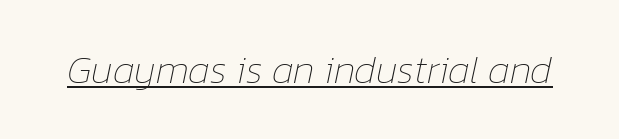
The image shows 39 px thin type, italic (leaning right); set normal letter spacing, underlined; low stroke contrast and a medium x-height.
